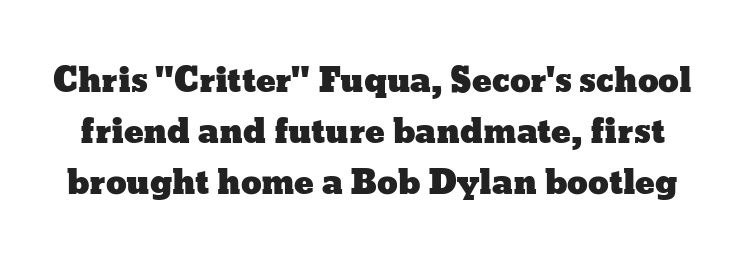
The type sits square on the baseline with zero lean. Proportional: the letters do not fall into vertical columns. No word sits above an underline. How would I describe the line gaps? Plain and ordinary. The line texture is even and compact thanks to regular tracking.
